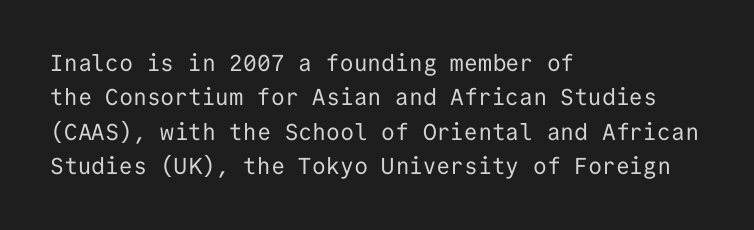
Observe the ordinary spacing: letters are neighbours, not strangers. Only glyphs here, with clear space below each row. Honestly, the row spacing looks completely unremarkable. No letter is thick-stroked: the sample isn't bold.
